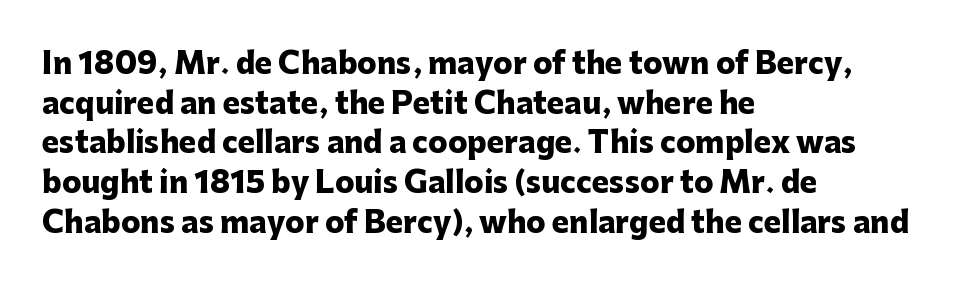
{"serif": "no", "italic": "no", "bold": "yes", "weight": "heavy", "width": "normal", "stroke_contrast": "low", "x_height": "medium", "monospaced": "no", "underline": "no", "align": "left", "line_spacing": "normal", "line_spacing_ratio": 1.37, "letter_spacing": "normal", "letter_spacing_em": 0.0, "glyph_px": 29}
